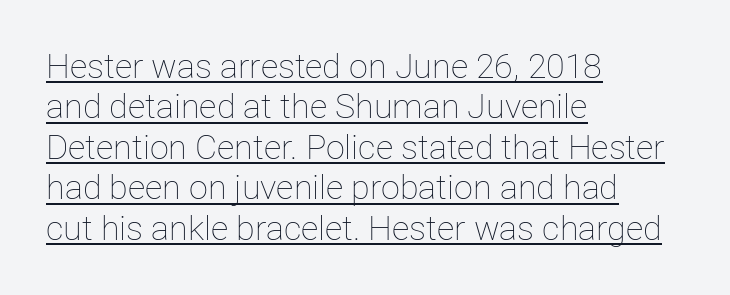
{"italic": "no", "bold": "no", "weight": "thin", "width": "normal", "stroke_contrast": "low", "x_height": "medium", "monospaced": "no", "underline": "yes", "align": "left", "line_spacing_ratio": 1.19, "letter_spacing": "normal", "letter_spacing_em": 0.0, "glyph_px": 34}
